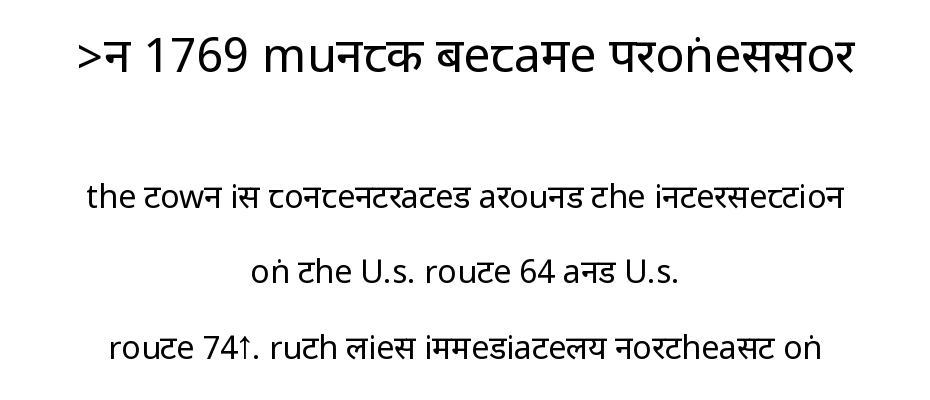
The image shows 48 px regular-weight, condensed sans-serif type, upright; set centered, loose line spacing (2.35x), normal letter spacing, not underlined; the first (top) block is 1.5x larger; low stroke contrast.
